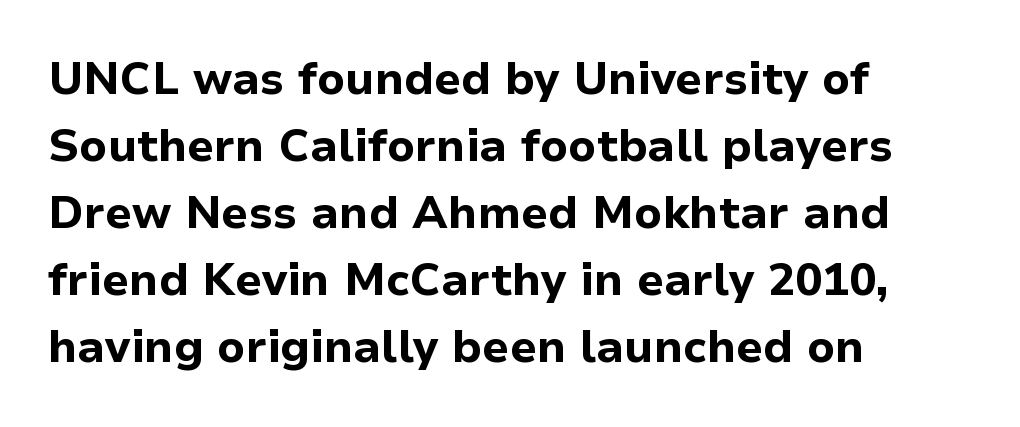
Q: Is the text bold? A: Yes.
Q: Is the text italic (slanted)? A: No, it is upright.
Q: Is the typeface a serif or a sans-serif typeface? A: Sans-serif.
Q: Is the text underlined? A: No.
Q: How is the paragraph aligned? A: Left-aligned.
Q: Is the spacing between letters normal or unusually wide? A: Normal.
Q: Is the spacing between lines tight, normal or loose? A: Normal.
Q: Width (condensed, normal, or wide)? A: Normal.
Q: Stroke contrast? A: Low.
Q: x-height? A: Medium.
Q: Monospaced? A: No.
